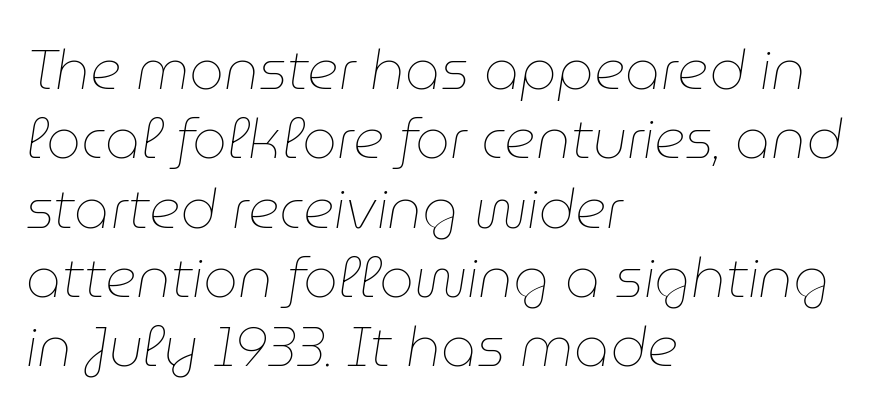
Q: Is the text bold? A: No.
Q: Is the text italic (slanted)? A: Yes, it leans right by about 9 degrees.
Q: Is the text underlined? A: No.
Q: How is the paragraph aligned? A: Left-aligned.
Q: Is the spacing between letters normal or unusually wide? A: Normal.
Q: Is the spacing between lines tight, normal or loose? A: Normal.
Q: Width (condensed, normal, or wide)? A: Normal.
Q: Stroke contrast? A: Low.
Q: x-height? A: Medium.
Q: Monospaced? A: No.
